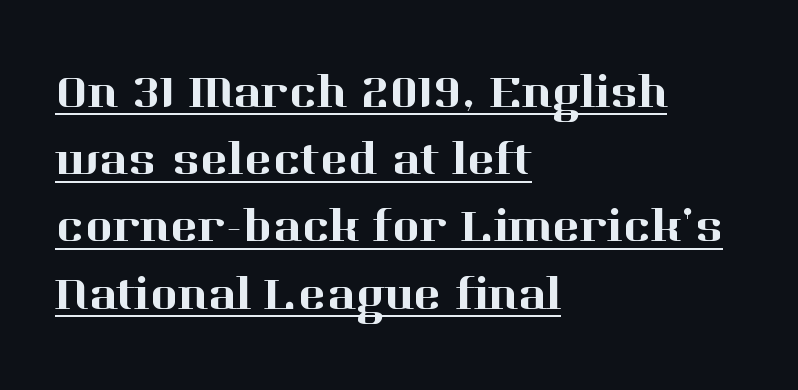
{"serif": "yes", "italic": "no", "width": "normal", "stroke_contrast": "high", "x_height": "medium", "monospaced": "no", "underline": "yes", "align": "left", "line_spacing": "normal", "line_spacing_ratio": 1.43, "letter_spacing": "normal", "letter_spacing_em": 0.0, "glyph_px": 47}
